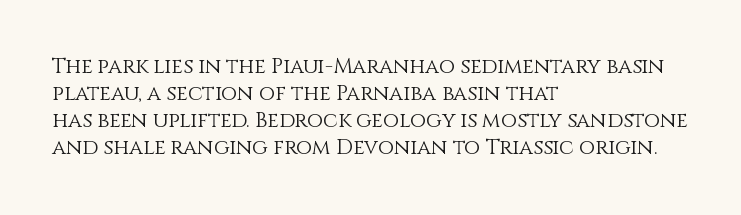
The passage shown is not underscored anywhere. Summary of vertical rhythm: regular, with standard interline spacing. The rag falls on the right side of this text block. Notice how the stems are strictly vertical — no italics here. Vertical stems look standard width or narrower in stroke.
